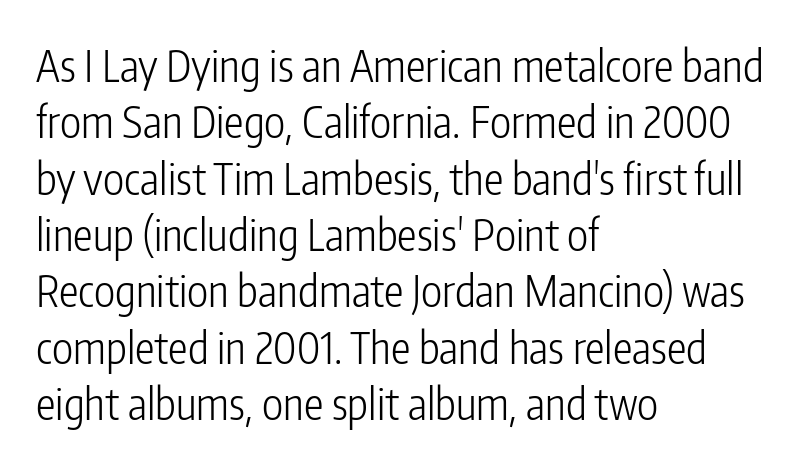
The image shows 44 px light, condensed sans-serif type, upright; set left-aligned, normal line spacing (1.28x), normal letter spacing, not underlined; low stroke contrast and a medium x-height.
